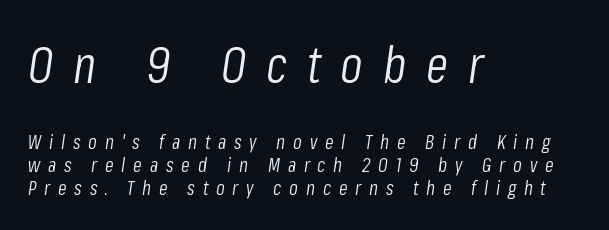
{"italic": "yes", "lean": "right", "slant_degrees": 8, "bold": "no", "weight": "light", "width": "condensed", "stroke_contrast": "low", "x_height": "medium", "monospaced": "no", "underline": "no", "align": "left", "line_spacing": "tight", "line_spacing_ratio": 1.15, "letter_spacing": "wide", "letter_spacing_em": 0.39, "larger_block": "first", "size_ratio": 2.55, "glyph_px": 51}
